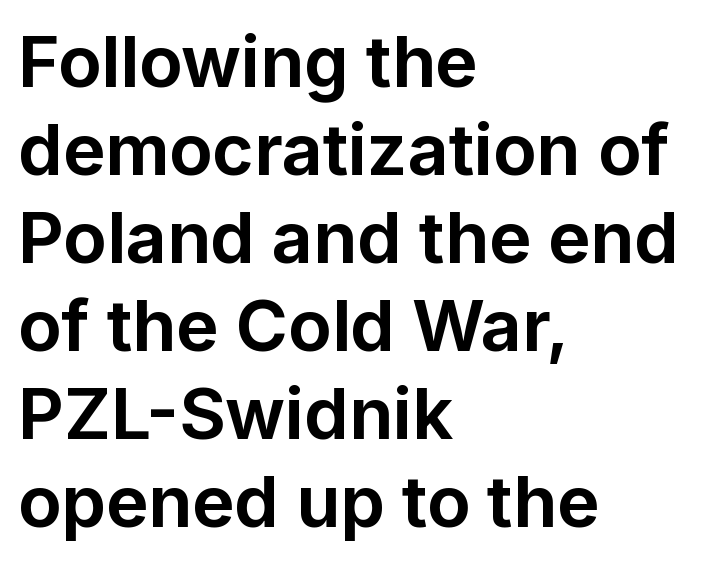
Type style note: lacks serifs. Does extra space separate the letters? No, they use regular spacing. Does the weight exceed regular? Yes, all the way to bold. Style check: upright. This sample has the flowing, uneven cadence of proportional lettering. Honestly, there is no underline to notice here at all.
